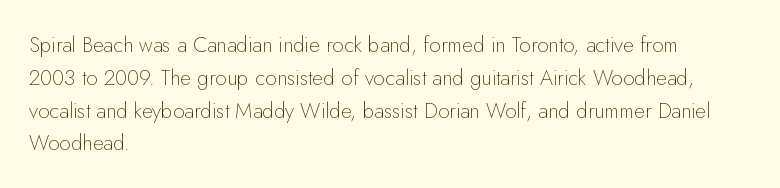
The image shows 21 px text type, upright; set left-aligned, normal line spacing (1.56x), normal letter spacing, not underlined.
